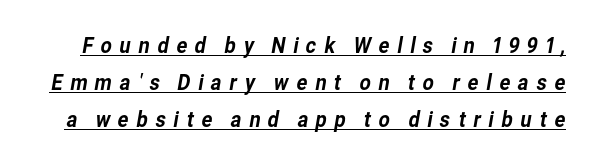
The image shows 22 px text type; set normal line spacing (1.68x), unusually wide letter spacing (+0.3 em), underlined.
